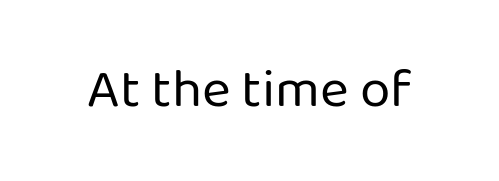
A typesetter would call this proportional, since set widths differ per character. The font sits on the lighter half of the weight spectrum, regular included. Italic? Not at all — the glyphs are vertical. Clear beneath every line of the passage. The letters sit at their default tracking, neither squeezed nor spread. This sample uses a sans-serif face.
